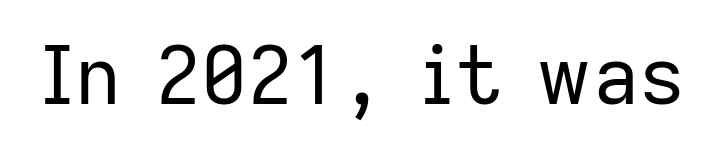
The specimen reads as upright at a glance. Varying glyph widths throughout — classic text-font behaviour. Nope, no serifs anywhere on these letters. These glyphs show unthickened strokes, regular width or finer. The space beneath each line is pristine and unruled. No extra tracking has been applied to these lines.
